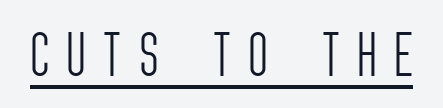
{"serif": "no", "italic": "no", "bold": "no", "weight": "light", "width": "condensed", "stroke_contrast": "low", "x_height": "large", "monospaced": "no", "underline": "yes", "letter_spacing": "wide", "letter_spacing_em": 0.37, "glyph_px": 50}
